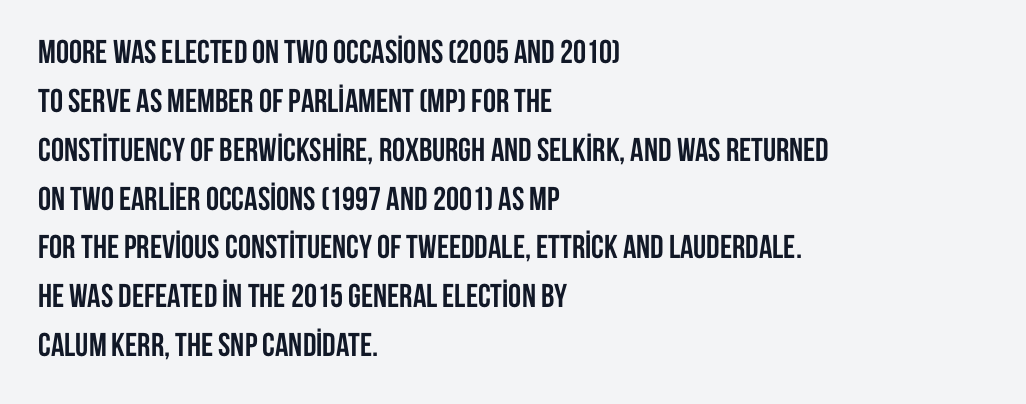
{"serif": "no", "italic": "no", "bold": "yes", "weight": "semibold", "width": "condensed", "stroke_contrast": "low", "x_height": "large", "monospaced": "no", "underline": "no", "align": "left", "line_spacing": "normal", "line_spacing_ratio": 1.48, "letter_spacing": "normal", "letter_spacing_em": 0.0, "glyph_px": 33}
